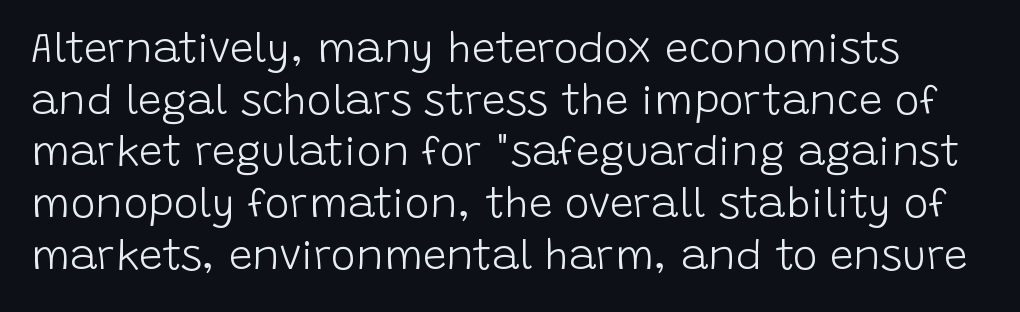
A sans-serif font was chosen for this passage. The letters advance in unequal steps, a hallmark of proportional type. Letters have the restrained weight of plain body copy at most. The face used here is rendered with its standard letterfit. Anything drawn beneath the words? Only blank space. Posture: vertical.
